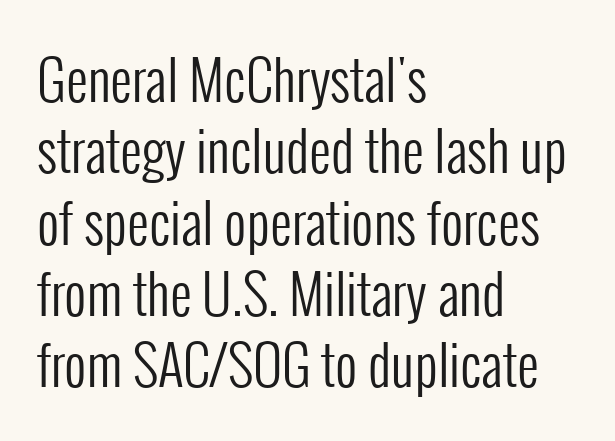
Q: Is the text bold? A: No.
Q: Is the text italic (slanted)? A: No, it is upright.
Q: Is the typeface a serif or a sans-serif typeface? A: Sans-serif.
Q: Is the text underlined? A: No.
Q: How is the paragraph aligned? A: Left-aligned.
Q: Is the spacing between letters normal or unusually wide? A: Normal.
Q: Is the spacing between lines tight, normal or loose? A: Normal.
Q: Width (condensed, normal, or wide)? A: Condensed.
Q: Stroke contrast? A: Low.
Q: x-height? A: Medium.
Q: Monospaced? A: No.
